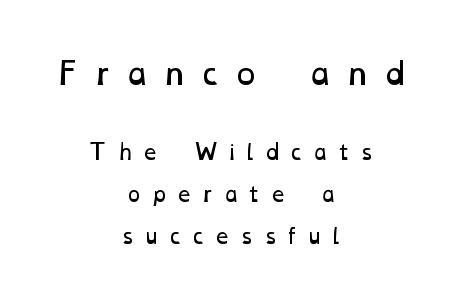
The image shows 30 px regular-weight, wide type; set centered, loose line spacing (2.12x), unusually wide letter spacing (+0.41 em), not underlined; the first (top) block is 1.5x larger; low stroke contrast and a medium x-height.
